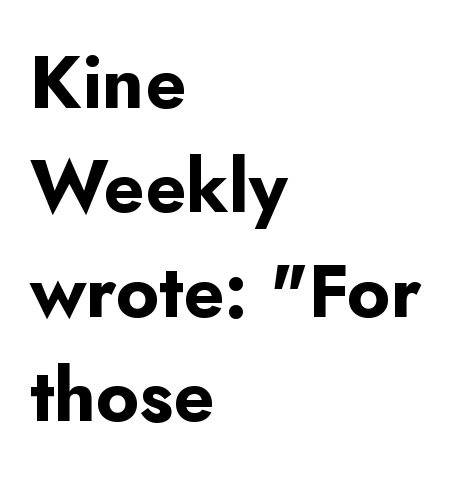
Strokes here are thick enough to call this a true bold. Line beginnings align vertically; line endings do not. Rendered with straight, roman letterforms. The letters sit at their default tracking, neither squeezed nor spread. A typesetter would call this proportional, since set widths differ per character.
